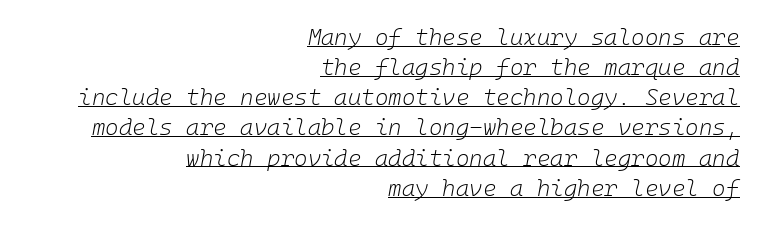
Q: Is the text bold? A: No.
Q: Is the text italic (slanted)? A: Yes, it leans right by about 10 degrees.
Q: Is the text underlined? A: Yes.
Q: How is the paragraph aligned? A: Right-aligned.
Q: Is the spacing between letters normal or unusually wide? A: Normal.
Q: Is the spacing between lines tight, normal or loose? A: Normal.
